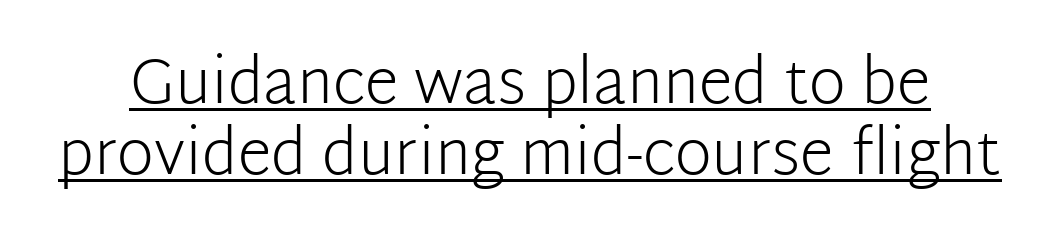
Q: Is the text bold? A: No.
Q: Is the text italic (slanted)? A: No, it is upright.
Q: Is the typeface a serif or a sans-serif typeface? A: Sans-serif.
Q: Is the text underlined? A: Yes.
Q: Is the spacing between letters normal or unusually wide? A: Normal.
Q: Is the spacing between lines tight, normal or loose? A: Tight.
Q: Width (condensed, normal, or wide)? A: Normal.
Q: Stroke contrast? A: Low.
Q: x-height? A: Medium.
Q: Monospaced? A: No.
